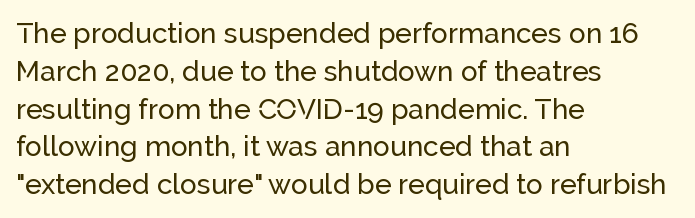
Q: Is the text italic (slanted)? A: No, it is upright.
Q: Is the typeface a serif or a sans-serif typeface? A: Sans-serif.
Q: Is the text underlined? A: No.
Q: How is the paragraph aligned? A: Left-aligned.
Q: Is the spacing between letters normal or unusually wide? A: Normal.
Q: Is the spacing between lines tight, normal or loose? A: Normal.
Q: Width (condensed, normal, or wide)? A: Normal.
Q: Stroke contrast? A: Low.
Q: x-height? A: Medium.
Q: Monospaced? A: No.
